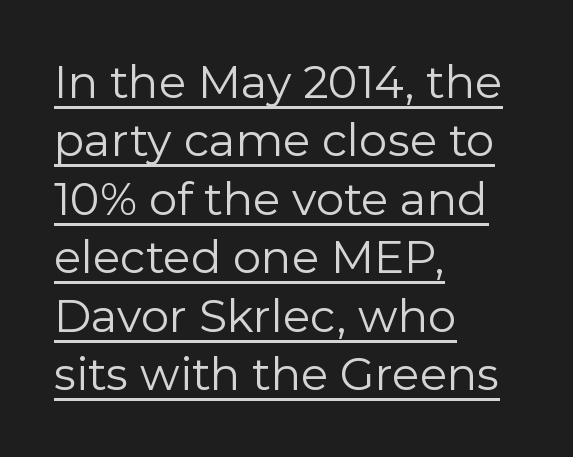
Q: Is the text bold? A: No.
Q: Is the text italic (slanted)? A: No, it is upright.
Q: Is the typeface a serif or a sans-serif typeface? A: Sans-serif.
Q: Is the text underlined? A: Yes.
Q: How is the paragraph aligned? A: Left-aligned.
Q: Is the spacing between letters normal or unusually wide? A: Normal.
Q: Is the spacing between lines tight, normal or loose? A: Normal.
Q: Width (condensed, normal, or wide)? A: Normal.
Q: Stroke contrast? A: Low.
Q: x-height? A: Medium.
Q: Monospaced? A: No.
